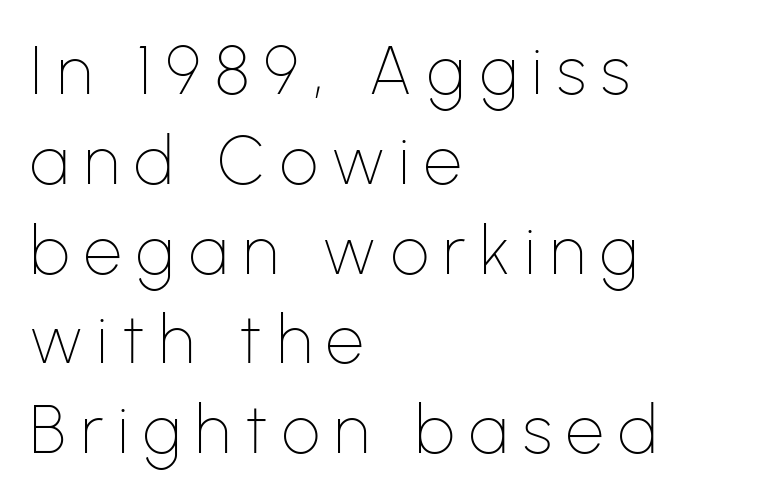
{"serif": "no", "italic": "no", "bold": "no", "weight": "thin", "width": "normal", "stroke_contrast": "low", "x_height": "medium", "monospaced": "no", "underline": "no", "align": "left", "line_spacing": "normal", "line_spacing_ratio": 1.34, "letter_spacing": "wide", "letter_spacing_em": 0.22, "glyph_px": 67}
